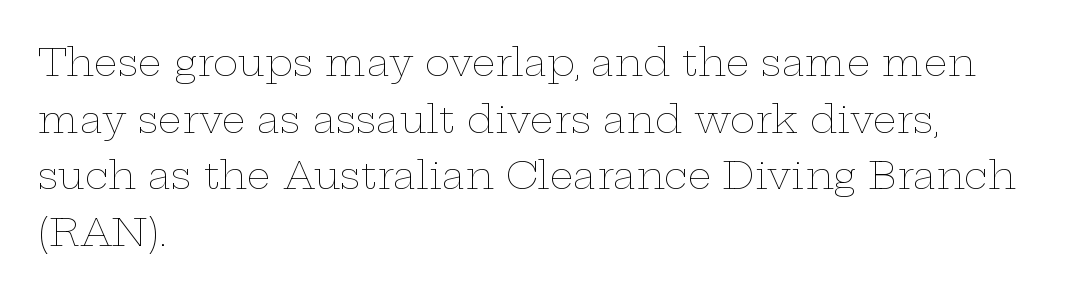
The image shows 38 px thin, wide type, upright; set left-aligned, normal line spacing (1.49x), normal letter spacing, not underlined; low stroke contrast and a medium x-height.
